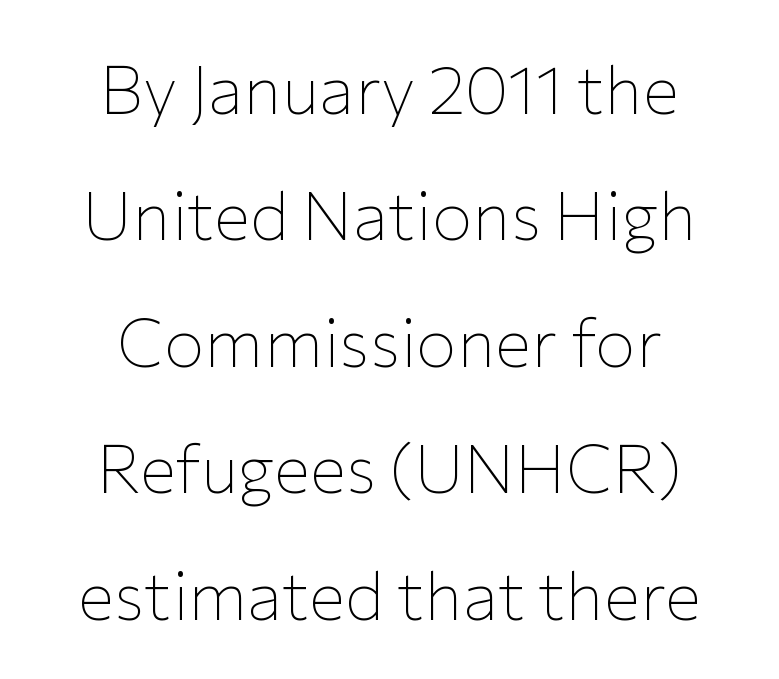
The image shows 68 px thin sans-serif type, upright; set centered, line spacing 1.86x, normal letter spacing, not underlined; low stroke contrast and a medium x-height.
